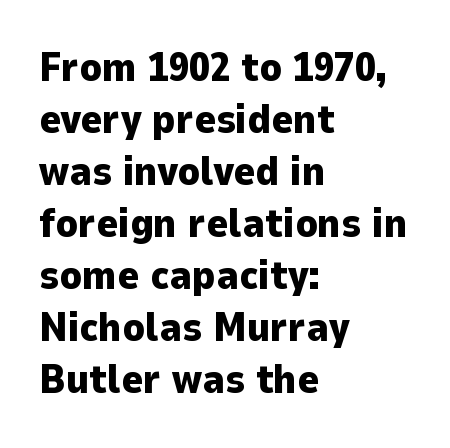
The strokes are fattened all the way to bold. You can tell it's not italic because the verticals are truly vertical. Spacing verdict: proportional, widths tailored to each character. This sample uses plain, unmodified letter spacing. Rule under the text: the space is simply empty. Vertically, the passage feels balanced, rows spaced as you'd expect.
